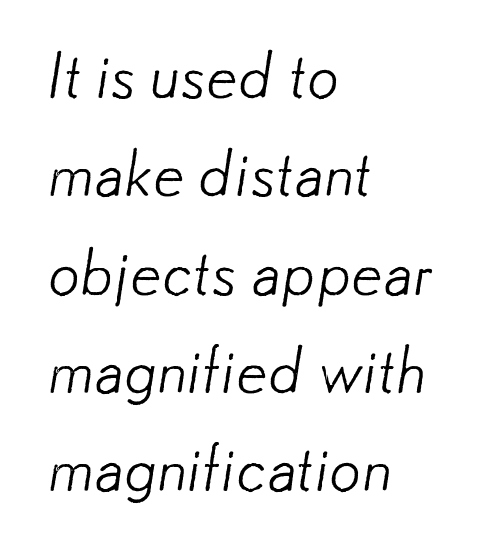
Has an underline been added? It has not. The typesetting does not lean heavy: it is not bold. The letters advance in unequal steps, a hallmark of proportional type. The font family rendered here belongs to the sans-serif group. There is no visible air inserted between adjacent glyphs. This rendering uses left alignment, leaving the right contour irregular.
